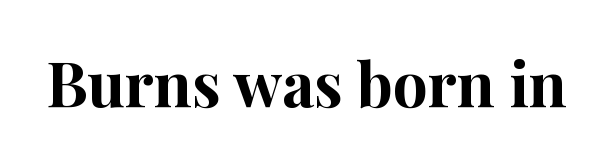
The image shows 62 px bold serif type, upright; set normal letter spacing, not underlined; high stroke contrast and a medium x-height.
